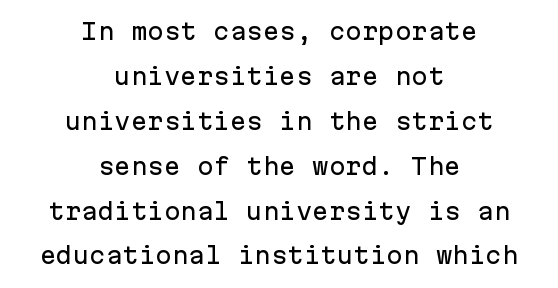
{"italic": "no", "underline": "no", "align": "center", "line_spacing": "loose", "line_spacing_ratio": 2.04, "letter_spacing": "normal", "letter_spacing_em": 0.0, "glyph_px": 22}
